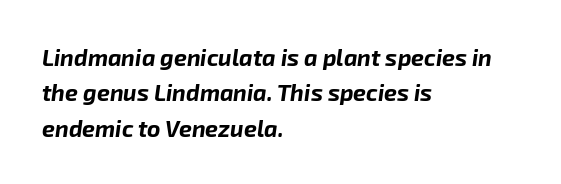
Q: Is the text bold? A: Yes.
Q: Is the text italic (slanted)? A: Yes, it leans right by about 8 degrees.
Q: Is the text underlined? A: No.
Q: How is the paragraph aligned? A: Left-aligned.
Q: Is the spacing between letters normal or unusually wide? A: Normal.
Q: Is the spacing between lines tight, normal or loose? A: Normal.
